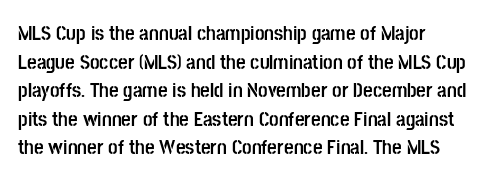
The image shows 21 px bold type, upright; set normal line spacing (1.36x), normal letter spacing, not underlined.
